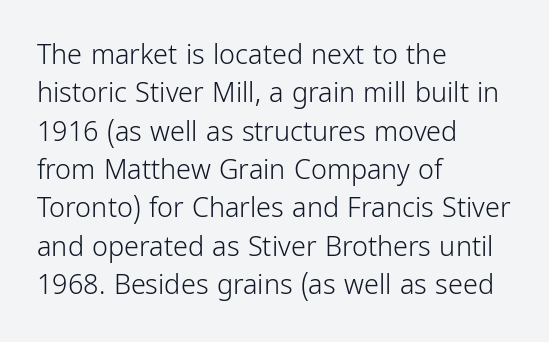
{"italic": "no", "bold": "no", "underline": "no", "align": "left", "line_spacing": "normal", "line_spacing_ratio": 1.42, "letter_spacing": "normal", "letter_spacing_em": 0.0, "glyph_px": 27}
